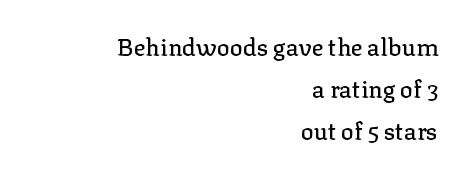
Posture: straight, roman, zero tilt. No word sits above an underline. This rendering uses right alignment, leaving the left contour irregular. There is no visible air inserted between adjacent glyphs.
